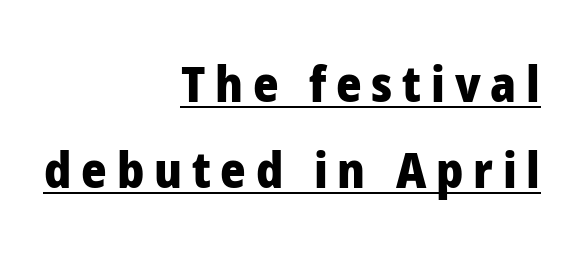
Q: Is the text bold? A: Yes.
Q: Is the text italic (slanted)? A: No, it is upright.
Q: Is the typeface a serif or a sans-serif typeface? A: Sans-serif.
Q: Is the text underlined? A: Yes.
Q: How is the paragraph aligned? A: Right-aligned.
Q: Is the spacing between letters normal or unusually wide? A: Unusually wide.
Q: Width (condensed, normal, or wide)? A: Normal.
Q: Stroke contrast? A: Low.
Q: x-height? A: Medium.
Q: Monospaced? A: No.
